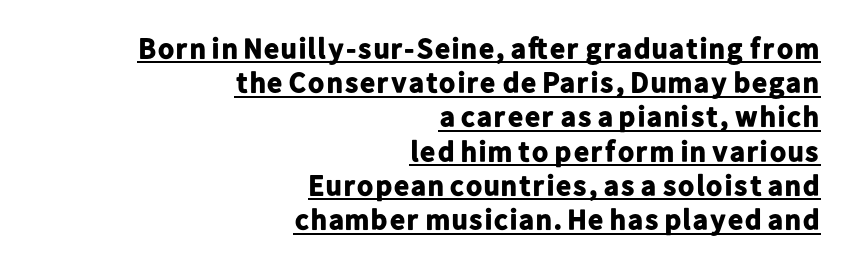
Grotesque or geometric, the face here clearly has no serifs. The lines are quadded right. Summary of weight: heavy, a full bold. The letters advance in unequal steps, a hallmark of proportional type. Honestly, the underline is the first thing you notice here.
